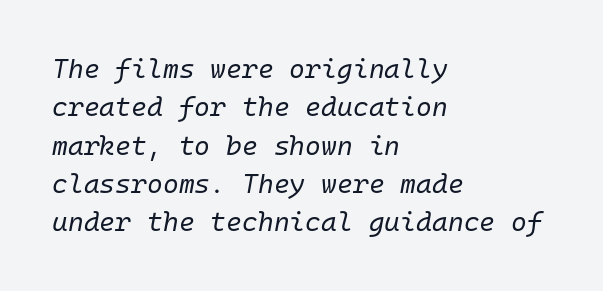
The image shows 27 px text type, italic (leaning right); set left-aligned, normal line spacing (1.42x), normal letter spacing, not underlined.
